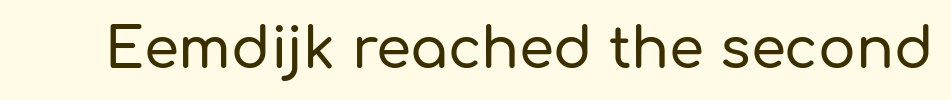
The letters carry no serifs — their stems end cleanly without finishing strokes. Words appear dense and cohesive because spacing is normal. Spacing verdict: proportional, widths tailored to each character. No italicization has been applied; the sample stays upright. The strip under each line holds only bare page.
